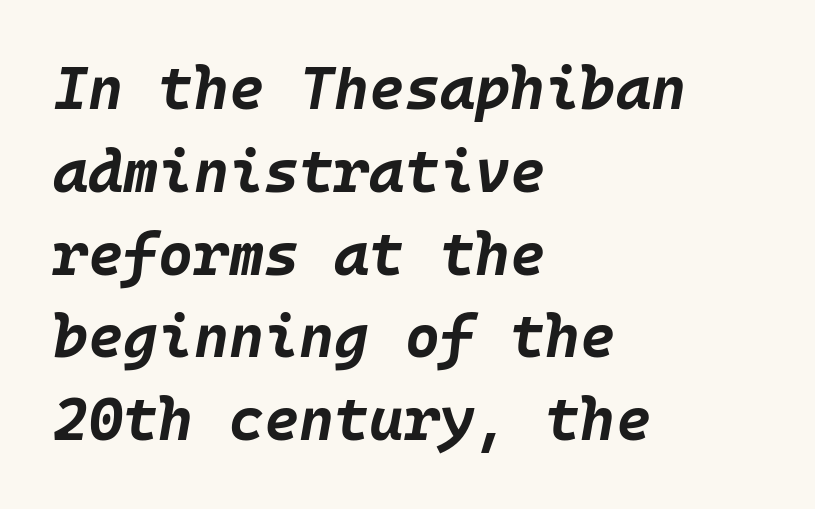
Q: Is the text bold? A: Yes.
Q: Is the text italic (slanted)? A: Yes, it leans right by about 10 degrees.
Q: Is the text underlined? A: No.
Q: How is the paragraph aligned? A: Left-aligned.
Q: Is the spacing between letters normal or unusually wide? A: Normal.
Q: Is the spacing between lines tight, normal or loose? A: Normal.
Q: Width (condensed, normal, or wide)? A: Normal.
Q: Stroke contrast? A: Low.
Q: x-height? A: Large.
